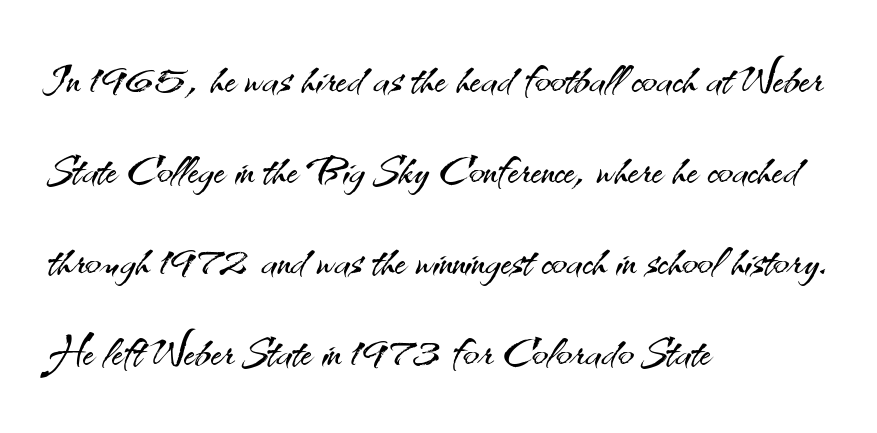
Is this a heavy cut? Hardly; it is regular or lighter. This sample is left-justified, so line endings fall wherever the words run out. Here the designer chose a conventional face with non-uniform glyph widths. The zone under the glyphs is completely vacant.
